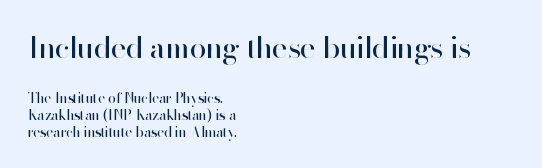
Glyph-to-glyph distance matches everyday printed text. A light-to-regular cut is what we see here. Note: larger setting up top, smaller setting below. The space beneath each line is pristine and unruled.
